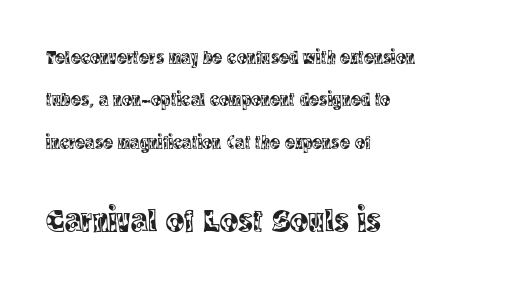
Look at the bottom of the vertical strokes: they flare into serifs here. Reading top to bottom, the characters get bigger at the block break. Leftover space on each line is placed entirely after the last word. These lines are rendered in a variable-pitch font.
